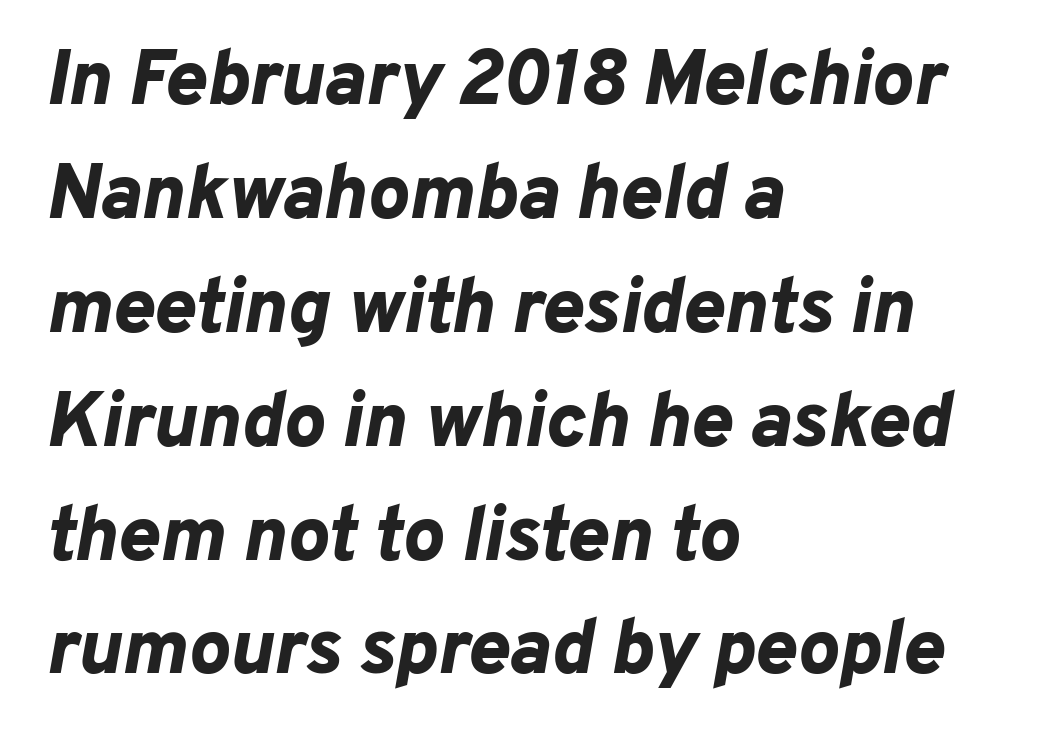
{"italic": "yes", "lean": "right", "slant_degrees": 10, "bold": "yes", "weight": "bold", "width": "normal", "stroke_contrast": "low", "x_height": "medium", "monospaced": "no", "underline": "no", "align": "left", "line_spacing": "normal", "line_spacing_ratio": 1.46, "letter_spacing": "normal", "letter_spacing_em": 0.0, "glyph_px": 78}
